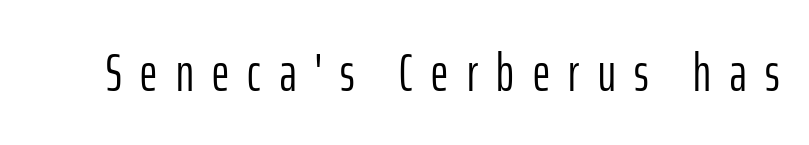
Q: Is the text bold? A: No.
Q: Is the text italic (slanted)? A: No, it is upright.
Q: Is the typeface a serif or a sans-serif typeface? A: Sans-serif.
Q: Is the text underlined? A: No.
Q: Is the spacing between letters normal or unusually wide? A: Unusually wide.
Q: Width (condensed, normal, or wide)? A: Condensed.
Q: Stroke contrast? A: Low.
Q: x-height? A: Medium.
Q: Monospaced? A: No.
